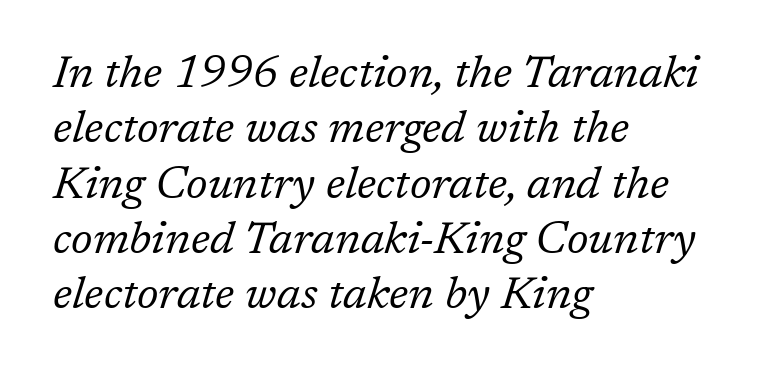
Old-style or modern, the face here clearly has serifs. Heft: none added — not bold. The lines are quadded left. The zone under the glyphs is completely vacant. Students, note that the glyphs here touch the page at normal intervals.
